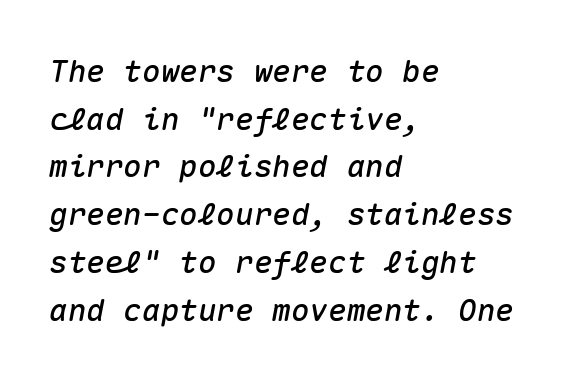
{"italic": "yes", "lean": "right", "slant_degrees": 10, "width": "normal", "stroke_contrast": "medium", "x_height": "medium", "monospaced": "yes", "underline": "no", "align": "left", "line_spacing": "normal", "line_spacing_ratio": 1.54, "letter_spacing": "normal", "letter_spacing_em": 0.0, "glyph_px": 31}
